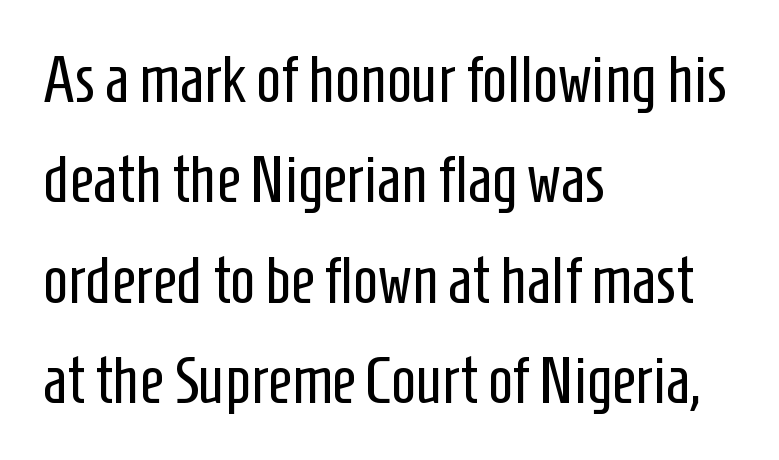
The image shows 66 px regular-weight, condensed sans-serif type, upright; set left-aligned, normal line spacing (1.52x), normal letter spacing, not underlined; low stroke contrast and a medium x-height.
